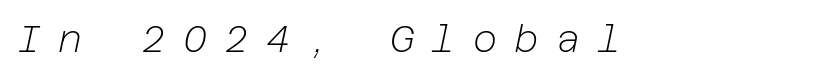
The image shows 37 px light type, italic (leaning right); set unusually wide letter spacing (+0.47 em), not underlined; low stroke contrast and a medium x-height.
